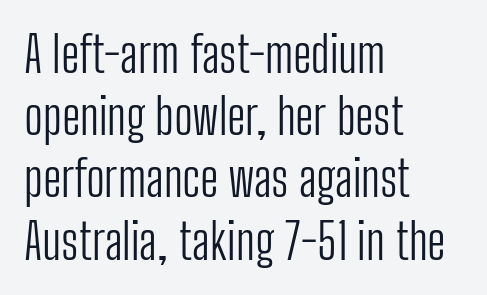
Q: Is the text bold? A: No.
Q: Is the text italic (slanted)? A: No, it is upright.
Q: Is the typeface a serif or a sans-serif typeface? A: Sans-serif.
Q: Is the text underlined? A: No.
Q: How is the paragraph aligned? A: Left-aligned.
Q: Is the spacing between letters normal or unusually wide? A: Normal.
Q: Is the spacing between lines tight, normal or loose? A: Normal.
Q: Width (condensed, normal, or wide)? A: Condensed.
Q: Stroke contrast? A: Low.
Q: x-height? A: Medium.
Q: Monospaced? A: No.
